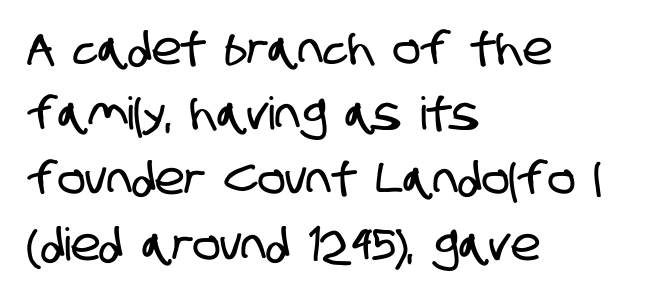
You can tell from the bare stems that sans-serif type was used. The passage shown is typed in a proportional face where columns would drift. Horizontal bands of white between lines are of average thickness. A classic flush-left, rag-right setting is used for this passage.
